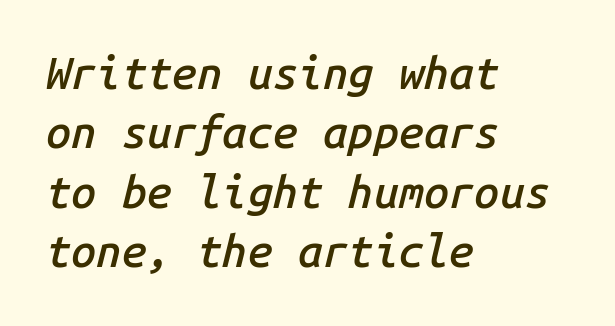
Q: Is the text bold? A: Semi-bold.
Q: Is the text italic (slanted)? A: Yes, it leans right by about 14 degrees.
Q: Is the text underlined? A: No.
Q: How is the paragraph aligned? A: Left-aligned.
Q: Is the spacing between letters normal or unusually wide? A: Normal.
Q: Is the spacing between lines tight, normal or loose? A: Normal.
Q: Width (condensed, normal, or wide)? A: Normal.
Q: Stroke contrast? A: Low.
Q: x-height? A: Medium.
Q: Monospaced? A: Yes.
